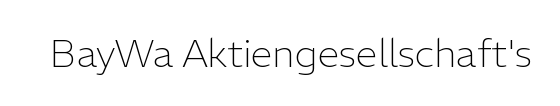
{"serif": "no", "italic": "no", "bold": "no", "weight": "light", "width": "normal", "stroke_contrast": "low", "x_height": "medium", "monospaced": "no", "underline": "no", "letter_spacing": "normal", "letter_spacing_em": 0.0, "glyph_px": 39}
